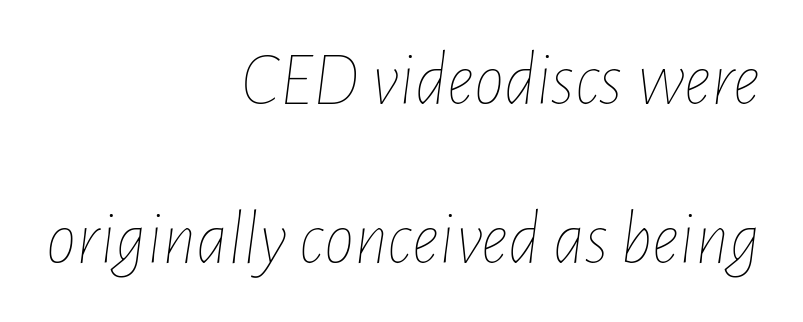
The area under the type is left untouched. The passage shown is typed in a proportional face where columns would drift. Every character sits at an angle, as italics do. The typesetting does not lean heavy: it is not bold. Line spacing here is loose.
